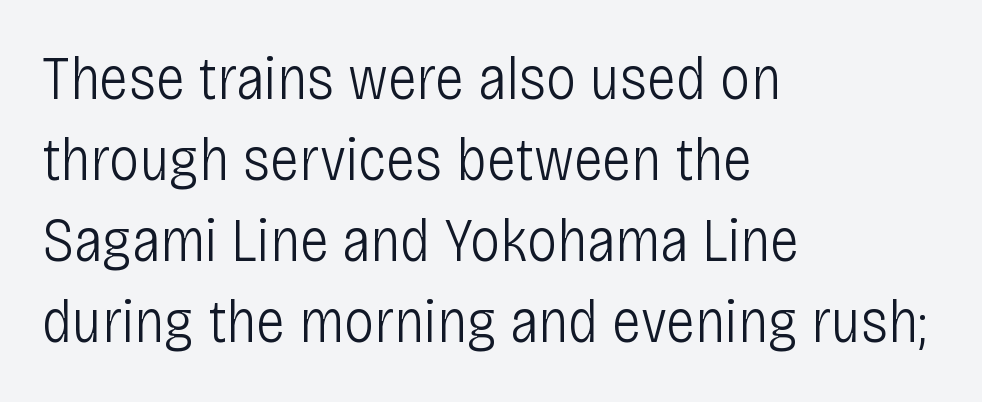
{"serif": "no", "italic": "no", "bold": "no", "weight": "light", "width": "condensed", "stroke_contrast": "low", "x_height": "large", "monospaced": "no", "underline": "no", "align": "left", "line_spacing": "normal", "line_spacing_ratio": 1.33, "letter_spacing": "normal", "letter_spacing_em": 0.0, "glyph_px": 61}
